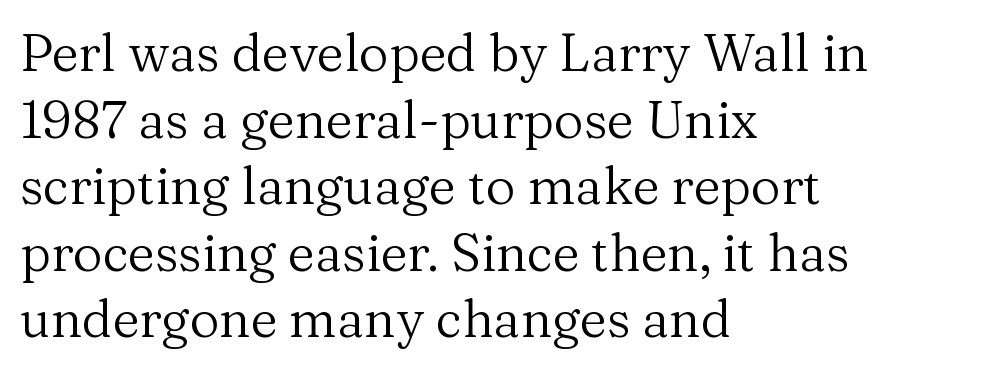
Q: Is the text bold? A: No.
Q: Is the text italic (slanted)? A: No, it is upright.
Q: Is the typeface a serif or a sans-serif typeface? A: Serif.
Q: Is the text underlined? A: No.
Q: How is the paragraph aligned? A: Left-aligned.
Q: Is the spacing between letters normal or unusually wide? A: Normal.
Q: Is the spacing between lines tight, normal or loose? A: Normal.
Q: Width (condensed, normal, or wide)? A: Normal.
Q: Stroke contrast? A: Medium.
Q: x-height? A: Medium.
Q: Monospaced? A: No.
